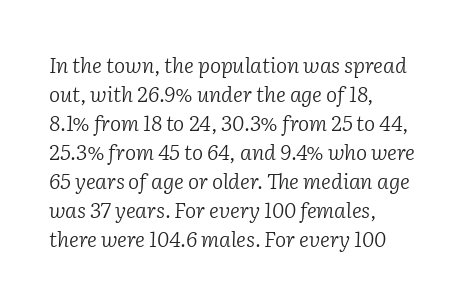
{"italic": "yes", "lean": "right", "slant_degrees": 2, "bold": "no", "underline": "no", "align": "left", "line_spacing": "normal", "line_spacing_ratio": 1.38, "letter_spacing": "normal", "letter_spacing_em": 0.0, "glyph_px": 21}
